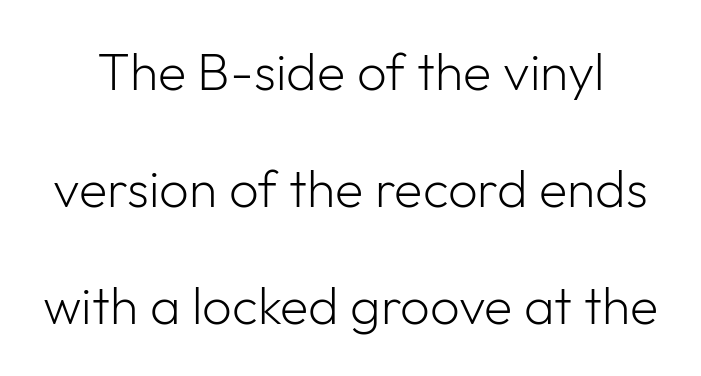
Q: Is the text bold? A: No.
Q: Is the text italic (slanted)? A: No, it is upright.
Q: Is the typeface a serif or a sans-serif typeface? A: Sans-serif.
Q: Is the text underlined? A: No.
Q: Is the spacing between letters normal or unusually wide? A: Normal.
Q: Is the spacing between lines tight, normal or loose? A: Loose.
Q: Width (condensed, normal, or wide)? A: Normal.
Q: Stroke contrast? A: Low.
Q: x-height? A: Medium.
Q: Monospaced? A: No.
